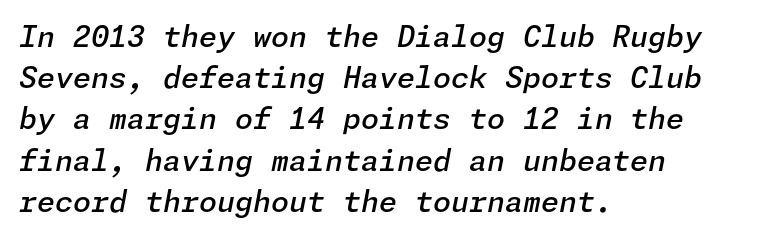
Q: Is the text bold? A: Semi-bold.
Q: Is the text italic (slanted)? A: Yes, it leans right by about 11 degrees.
Q: Is the text underlined? A: No.
Q: How is the paragraph aligned? A: Left-aligned.
Q: Is the spacing between letters normal or unusually wide? A: Normal.
Q: Is the spacing between lines tight, normal or loose? A: Normal.
Q: Width (condensed, normal, or wide)? A: Normal.
Q: Stroke contrast? A: Low.
Q: x-height? A: Medium.
